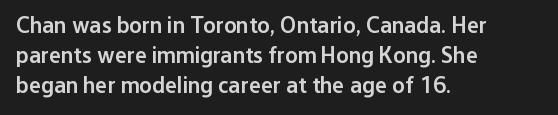
Letter spacing: default. Unlike italic type, these characters show no tilt at all. Look at the stroke-to-counter ratio: somewhat heavy, a semibold. Layout note: lines flush left.
